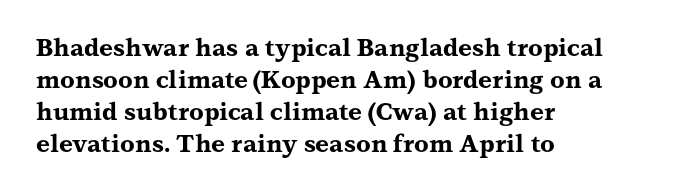
{"italic": "no", "bold": "yes", "underline": "no", "align": "left", "line_spacing": "normal", "line_spacing_ratio": 1.34, "letter_spacing": "normal", "letter_spacing_em": 0.0, "glyph_px": 24}
